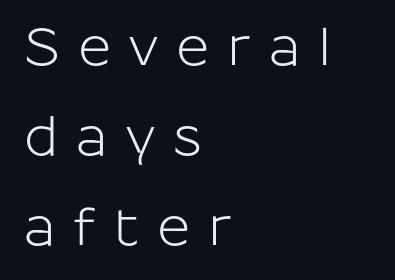
Q: Is the text italic (slanted)? A: No, it is upright.
Q: Is the typeface a serif or a sans-serif typeface? A: Sans-serif.
Q: Is the text underlined? A: No.
Q: How is the paragraph aligned? A: Left-aligned.
Q: Is the spacing between letters normal or unusually wide? A: Unusually wide.
Q: Width (condensed, normal, or wide)? A: Normal.
Q: Stroke contrast? A: Low.
Q: x-height? A: Medium.
Q: Monospaced? A: No.
